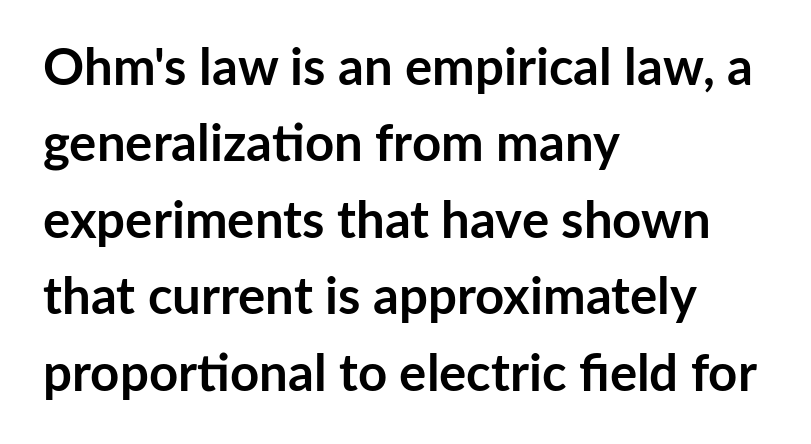
Q: Is the text bold? A: Yes.
Q: Is the text italic (slanted)? A: No, it is upright.
Q: Is the typeface a serif or a sans-serif typeface? A: Sans-serif.
Q: Is the text underlined? A: No.
Q: How is the paragraph aligned? A: Left-aligned.
Q: Is the spacing between letters normal or unusually wide? A: Normal.
Q: Is the spacing between lines tight, normal or loose? A: Normal.
Q: Width (condensed, normal, or wide)? A: Normal.
Q: Stroke contrast? A: Low.
Q: x-height? A: Medium.
Q: Monospaced? A: No.
